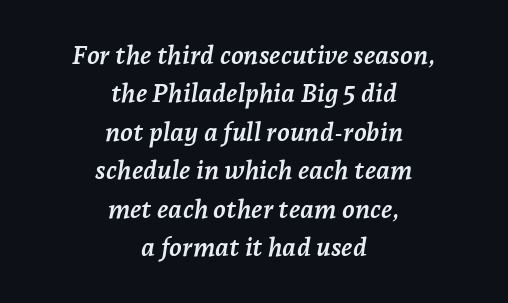
You could call the tracking neutral — neither tight nor loose. Decoration check: the copy has no underline. A centered setting, common on invitations and titles, is used for this passage. These lines were composed using italics.
